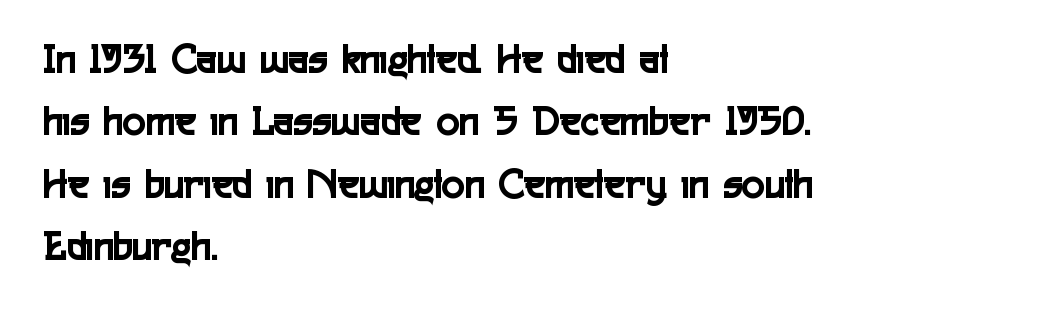
Q: Is the text italic (slanted)? A: No, it is upright.
Q: Is the typeface a serif or a sans-serif typeface? A: Sans-serif.
Q: Is the text underlined? A: No.
Q: How is the paragraph aligned? A: Left-aligned.
Q: Is the spacing between letters normal or unusually wide? A: Normal.
Q: Is the spacing between lines tight, normal or loose? A: Normal.
Q: Width (condensed, normal, or wide)? A: Condensed.
Q: x-height? A: Medium.
Q: Monospaced? A: No.
